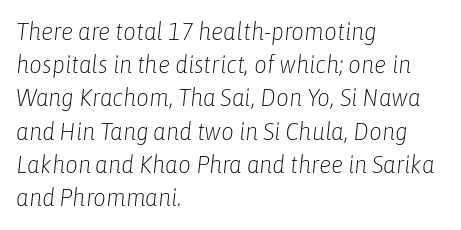
Q: Is the text bold? A: No.
Q: Is the text italic (slanted)? A: Yes, it leans right by about 6 degrees.
Q: Is the text underlined? A: No.
Q: How is the paragraph aligned? A: Left-aligned.
Q: Is the spacing between letters normal or unusually wide? A: Normal.
Q: Is the spacing between lines tight, normal or loose? A: Normal.
